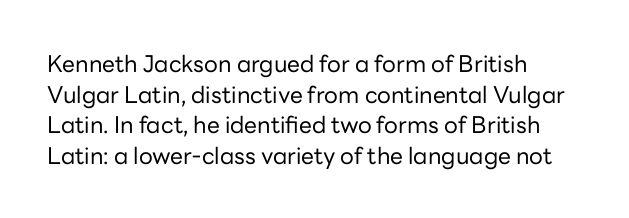
{"italic": "no", "bold": "no", "underline": "no", "align": "left", "line_spacing": "normal", "line_spacing_ratio": 1.33, "letter_spacing": "normal", "letter_spacing_em": 0.0, "glyph_px": 23}
